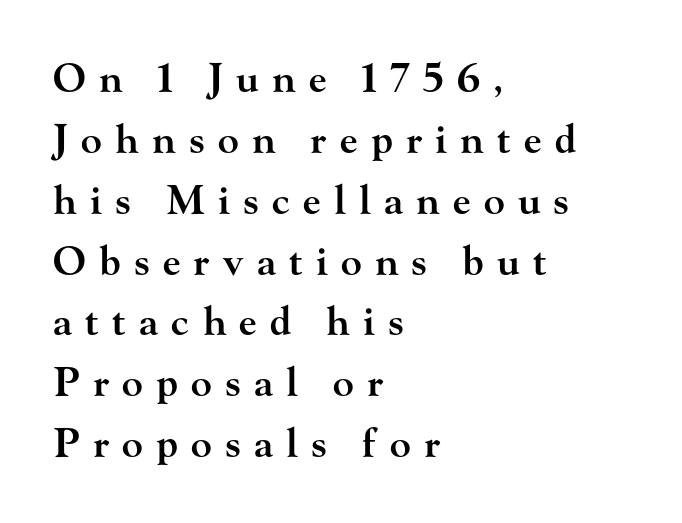
The image shows 39 px semibold, wide serif type, upright; set left-aligned, normal line spacing (1.56x), unusually wide letter spacing (+0.34 em), not underlined; high stroke contrast and a small x-height.
